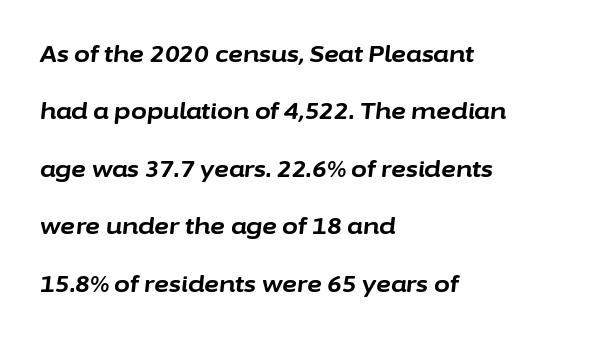
The image shows 23 px bold type, italic (leaning right); set left-aligned, loose line spacing (2.5x), normal letter spacing, not underlined.
